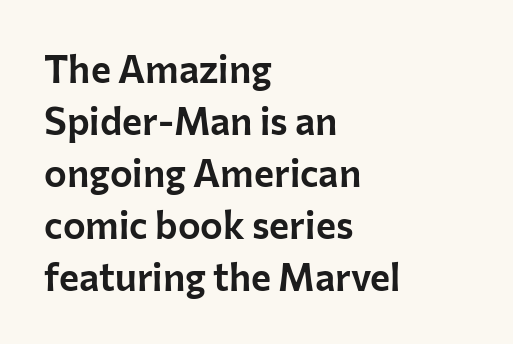
{"serif": "no", "italic": "no", "width": "normal", "stroke_contrast": "low", "x_height": "medium", "monospaced": "no", "underline": "no", "align": "left", "line_spacing": "normal", "line_spacing_ratio": 1.37, "letter_spacing": "normal", "letter_spacing_em": 0.0, "glyph_px": 38}
